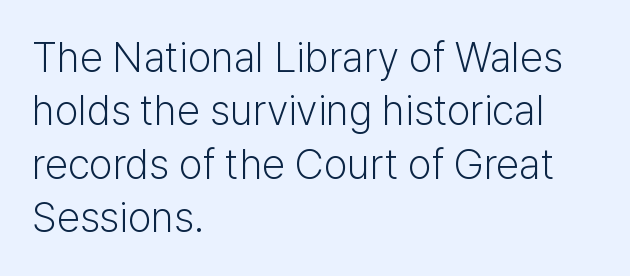
Students, observe: this is what conventionally led text looks like. Is the letter spacing exaggerated? No — it looks like the ordinary default. Classification — sans serif. The rendering uses natural spacing where letterforms have individual widths. Bare-footed words on every line.
